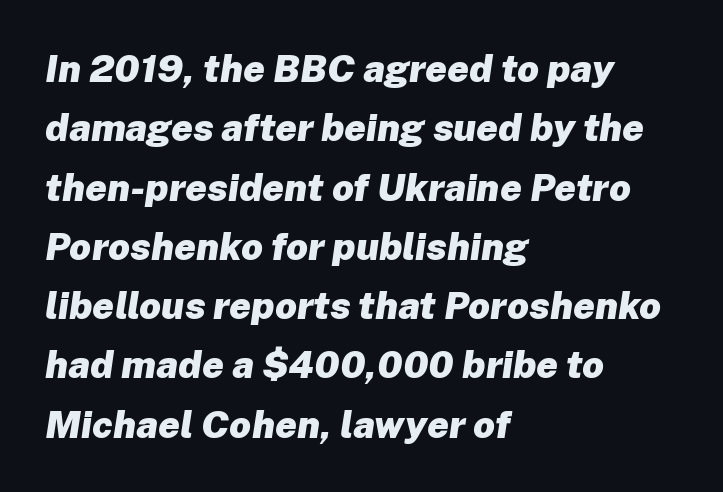
Glance below the letters and you will spot only blank space. Horizontal bands of white between lines are of average thickness. Does the copy run flush right? No — it runs flush left. Each letter keeps its own natural width here, so spacing adapts to shape. Short note: letters normally spaced. Looking at the ascenders, they clearly lean.
